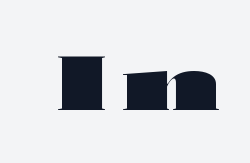
Q: Is the text bold? A: Yes.
Q: Is the text italic (slanted)? A: No, it is upright.
Q: Is the typeface a serif or a sans-serif typeface? A: Sans-serif.
Q: Is the text underlined? A: No.
Q: Is the spacing between letters normal or unusually wide? A: Unusually wide.
Q: Width (condensed, normal, or wide)? A: Wide.
Q: Stroke contrast? A: High.
Q: x-height? A: Medium.
Q: Monospaced? A: No.
